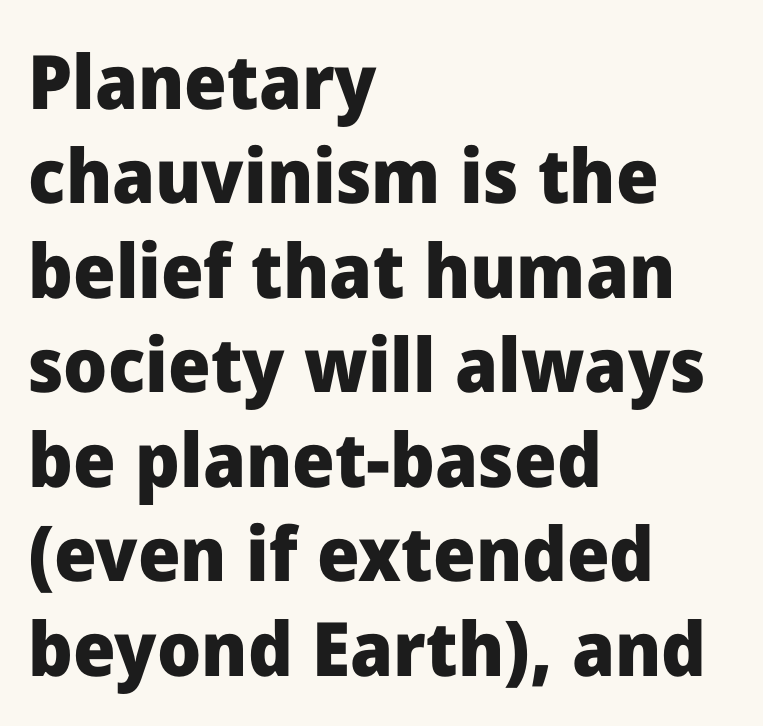
Strokes here are thick enough to call this a true bold. Typeset ragged right — the left edge is the straight one. Between one letter and the next there's only the usual sliver of space. This is roman type, the default non-slanted kind. In terms of leading, this rendering sits right in the middle.
